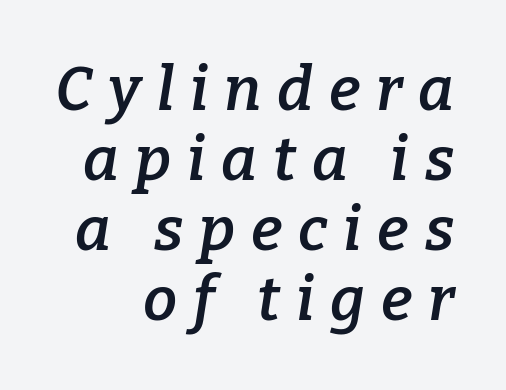
{"serif": "yes", "italic": "yes", "lean": "right", "slant_degrees": 9, "bold": "semi", "weight": "semibold", "width": "normal", "stroke_contrast": "low", "x_height": "medium", "monospaced": "no", "underline": "no", "align": "right", "line_spacing": "tight", "line_spacing_ratio": 1.15, "letter_spacing": "wide", "letter_spacing_em": 0.26, "glyph_px": 61}
